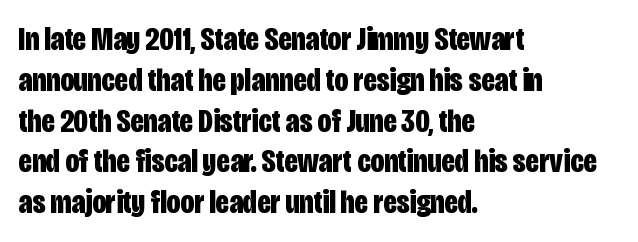
The image shows 34 px bold, condensed sans-serif type, upright; set left-aligned, line spacing 1.2x, normal letter spacing, not underlined; low stroke contrast and a large x-height.
